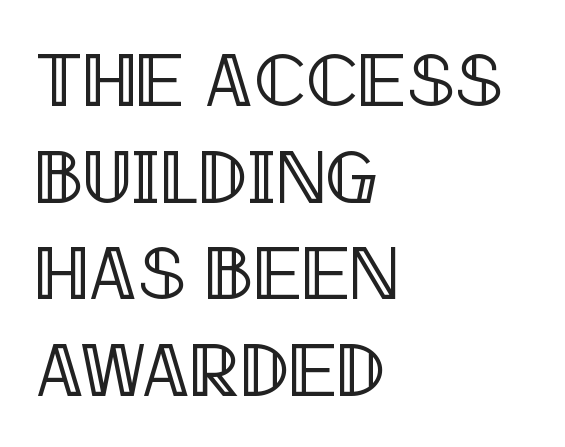
Q: Is the text italic (slanted)? A: No, it is upright.
Q: Is the text underlined? A: No.
Q: How is the paragraph aligned? A: Left-aligned.
Q: Is the spacing between letters normal or unusually wide? A: Normal.
Q: Is the spacing between lines tight, normal or loose? A: Normal.
Q: Width (condensed, normal, or wide)? A: Condensed.
Q: x-height? A: Large.
Q: Monospaced? A: No.
